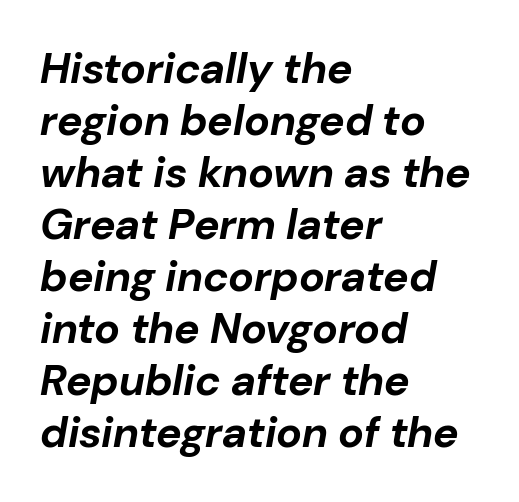
The image shows 43 px bold type, italic (leaning right); set left-aligned, line spacing 1.21x, normal letter spacing, not underlined; low stroke contrast and a medium x-height.
